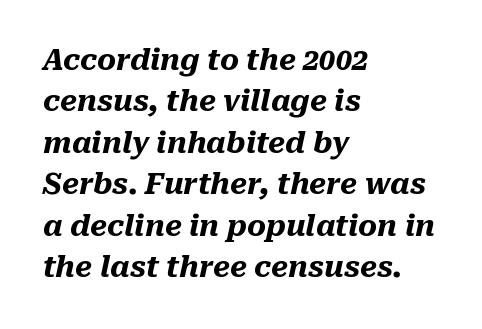
The image shows 29 px heavy type, italic (leaning right); set left-aligned, normal line spacing (1.43x), normal letter spacing, not underlined; medium stroke contrast and a medium x-height.
